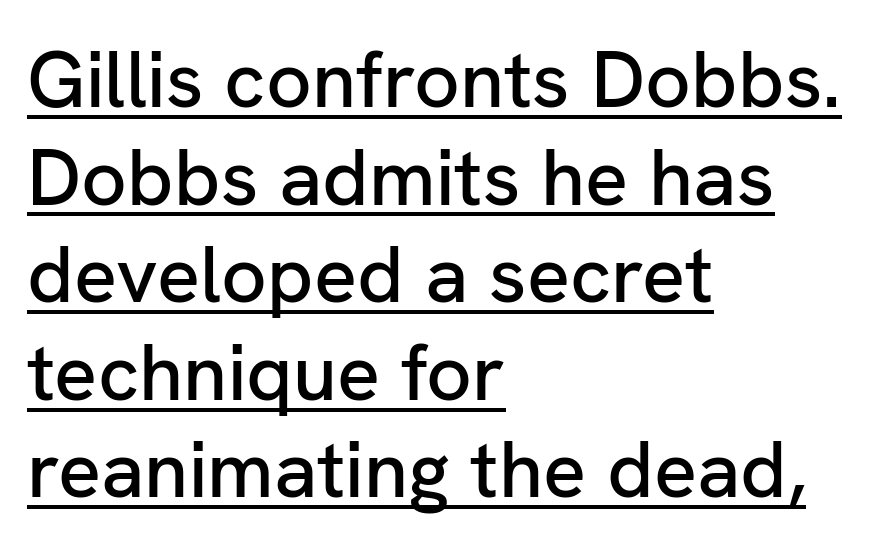
The image shows 80 px sans-serif type, upright; set left-aligned, line spacing 1.22x, normal letter spacing, underlined; low stroke contrast and a medium x-height.
